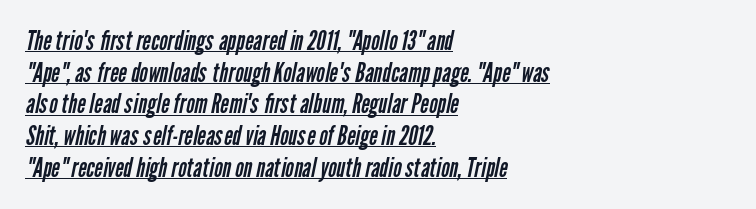
Reading down the block, your eye returns to a fixed left position each line. Spacing between characters is what you'd get straight out of the box. Letters have the restrained weight of plain body copy at most. The specimen includes a rule beneath the text block's lines.
